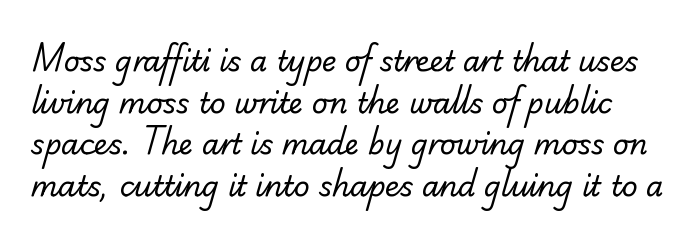
The image shows 28 px regular-weight sans-serif type; set normal line spacing (1.49x), normal letter spacing, not underlined; low stroke contrast and a small x-height.
